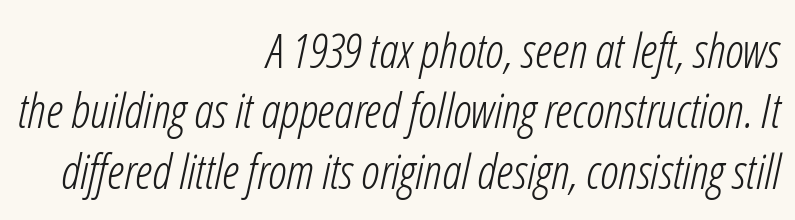
{"italic": "yes", "lean": "right", "slant_degrees": 12, "bold": "no", "weight": "light", "width": "condensed", "stroke_contrast": "low", "x_height": "medium", "monospaced": "no", "underline": "no", "align": "right", "line_spacing": "normal", "line_spacing_ratio": 1.26, "letter_spacing": "normal", "letter_spacing_em": 0.0, "glyph_px": 48}
